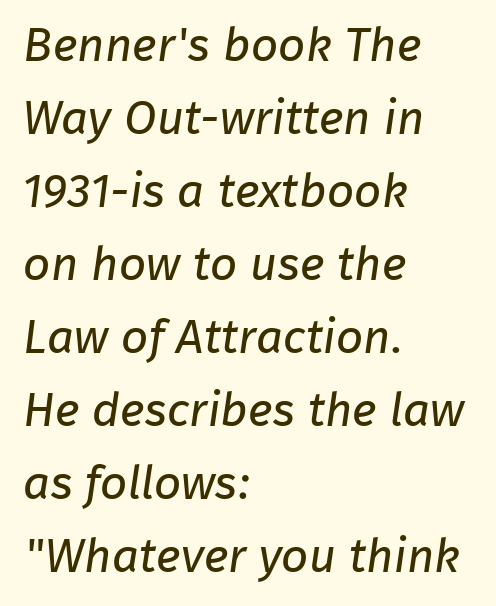
{"serif": "no", "bold": "no", "weight": "regular", "width": "normal", "stroke_contrast": "low", "x_height": "medium", "monospaced": "no", "underline": "no", "align": "left", "line_spacing": "normal", "line_spacing_ratio": 1.52, "letter_spacing": "normal", "letter_spacing_em": 0.0, "glyph_px": 48}
